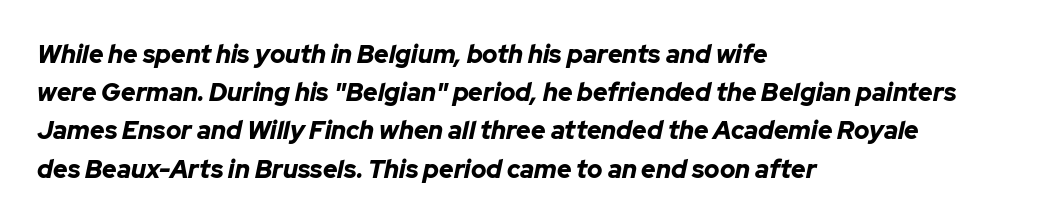
Rows of type keep a routine distance in the vertical direction. The strip under each line holds only bare page. Looking at the ascenders, they clearly lean. Caption: multi-line text, flush left, ragged right.
